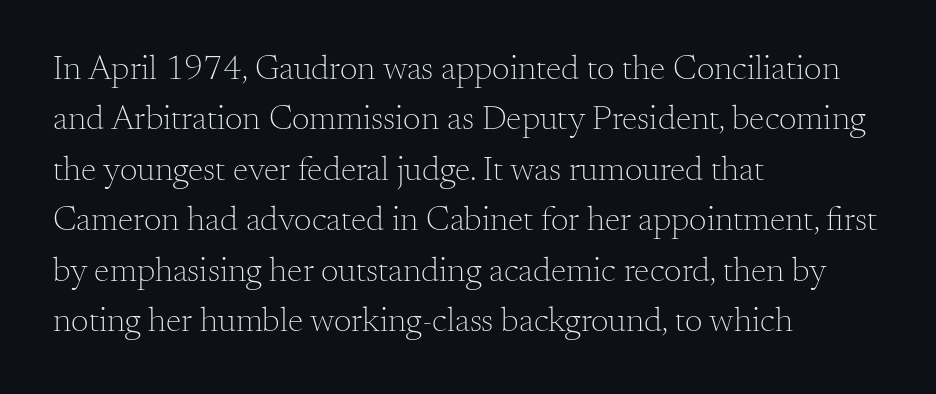
Posture: straight, roman, zero tilt. The text was rendered using a seriffed face with decorative stroke endings. Line beginnings align vertically; line endings do not. This rendering leaves character spacing at its baseline value.
